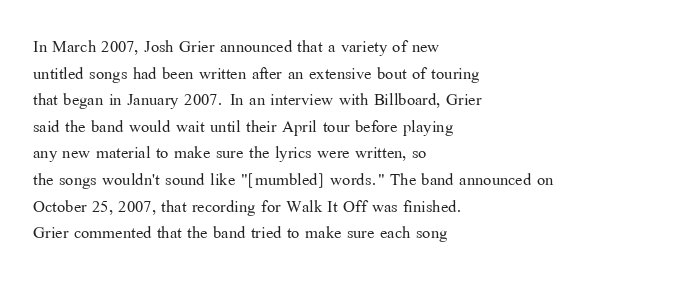
The face used here is rendered with its standard letterfit. The rag falls on the right side of this text block. The typeface has the unassuming heft of standard copy or less. Italic: no, the glyphs are upright roman.
